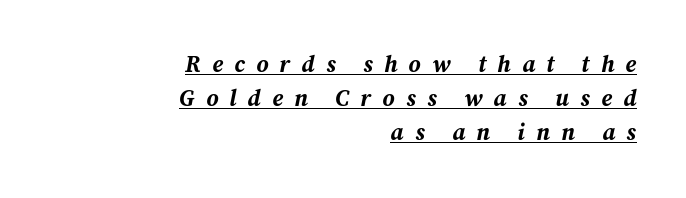
The image shows 23 px bold type, italic (leaning right); set right-aligned, normal line spacing (1.47x), unusually wide letter spacing (+0.49 em), underlined.
